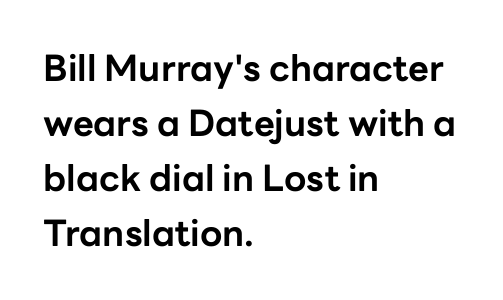
The type sits square on the baseline with zero lean. Does the leading feel generous? No, just average. Typesetter's note: full bold, strokes at maximum text heaviness. Note: no serifs on the glyphs.
